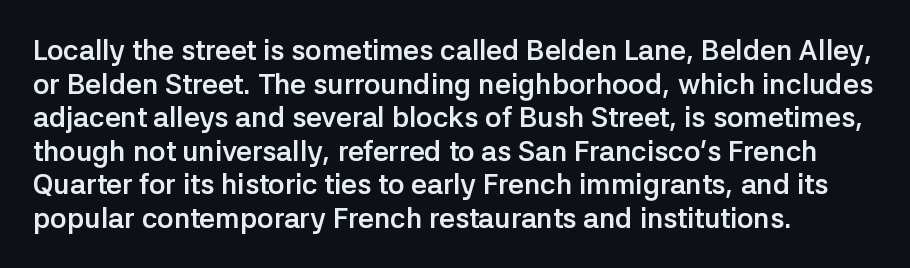
The image shows 28 px semibold sans-serif type, upright; set left-aligned, line spacing 1.2x, normal letter spacing, not underlined; low stroke contrast and a medium x-height.
